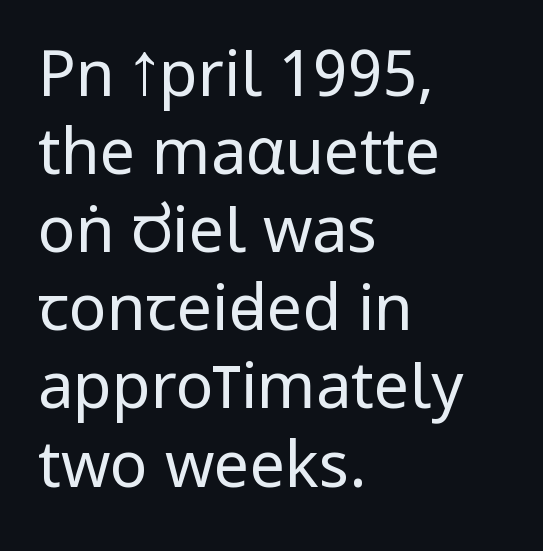
Type style note: lacks serifs. Nobody drew a line under any word here. Do the letters lean? They stand straight. Line starts are locked; line ends wander. You could not count columns in this text — the font is proportionally spaced.
